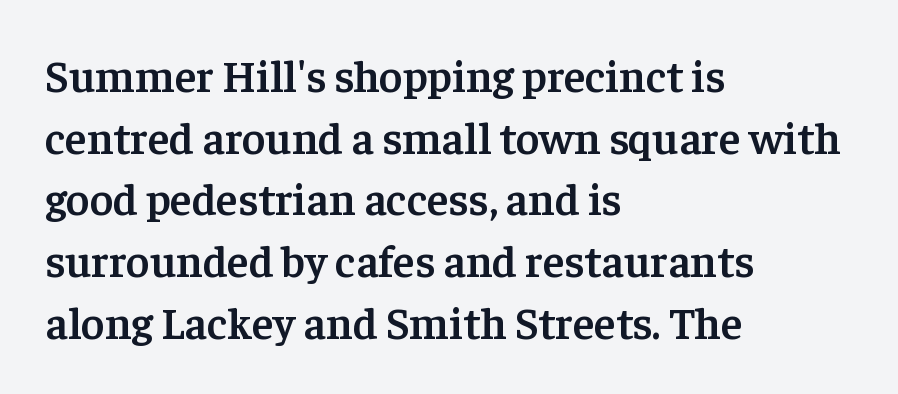
Serifs: yes, visible at the terminals of the letterforms. Standard letterfit; no display-style spreading of the glyphs. No italicization has been applied; the sample stays upright. The typesetter chose a ragged-right arrangement here. Just letters on the line, the space beneath them empty. This sample has the flowing, uneven cadence of proportional lettering.
